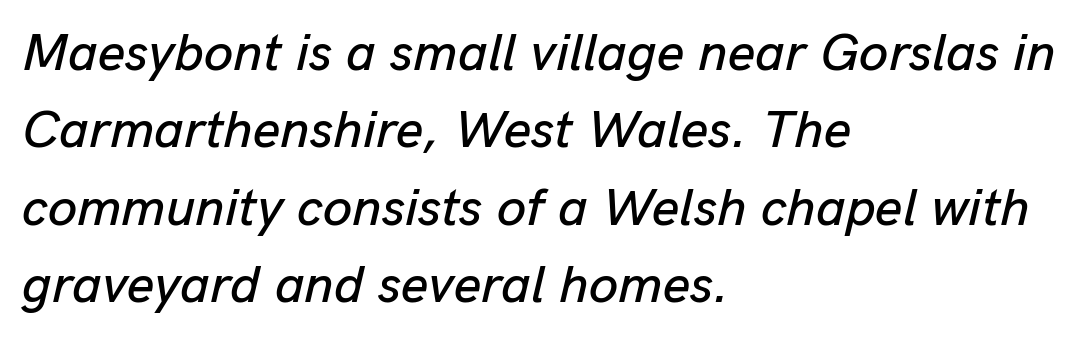
The image shows 53 px text type, italic (leaning right); set left-aligned, normal line spacing (1.46x), normal letter spacing, not underlined; low stroke contrast and a medium x-height.
